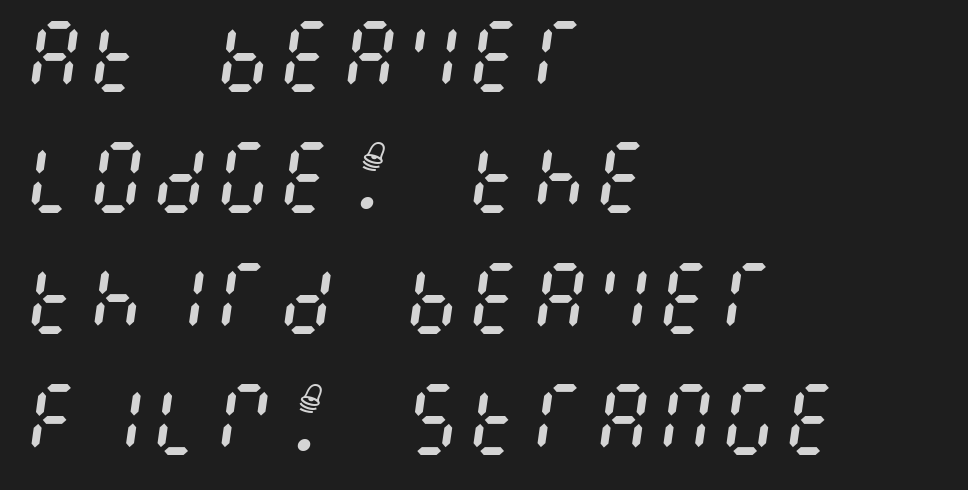
The line-height multiplier appears to be the usual default. The area under the type is left untouched. Nothing heavy about these letters — not bold at all. An italicized treatment has been applied to the whole sample.
